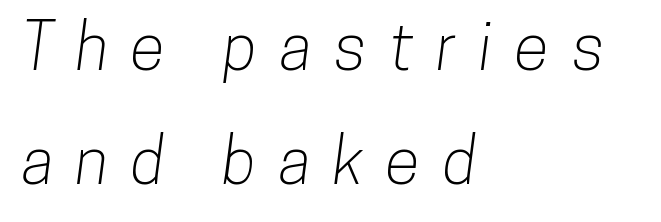
The image shows 64 px condensed sans-serif type; set left-aligned, line spacing 1.78x, unusually wide letter spacing (+0.35 em), not underlined; low stroke contrast and a medium x-height.
